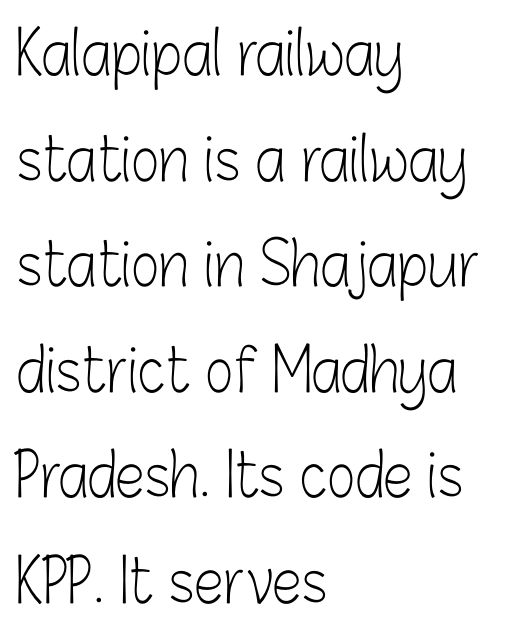
Q: Is the text bold? A: No.
Q: Is the text italic (slanted)? A: No, it is upright.
Q: Is the typeface a serif or a sans-serif typeface? A: Sans-serif.
Q: Is the text underlined? A: No.
Q: How is the paragraph aligned? A: Left-aligned.
Q: Is the spacing between letters normal or unusually wide? A: Normal.
Q: Width (condensed, normal, or wide)? A: Condensed.
Q: Stroke contrast? A: Low.
Q: x-height? A: Medium.
Q: Monospaced? A: No.
